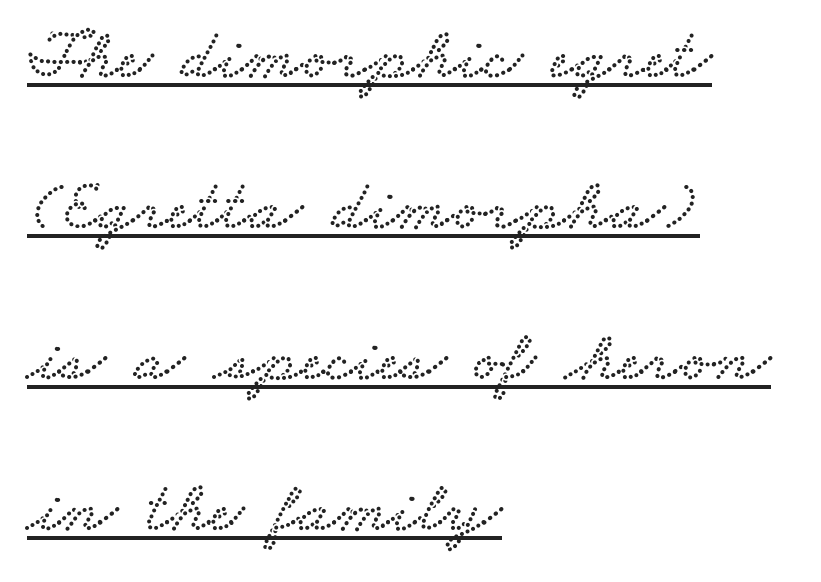
The image shows 73 px wide serif type; set left-aligned, loose line spacing (2.07x), normal letter spacing, underlined; low stroke contrast and a small x-height.
